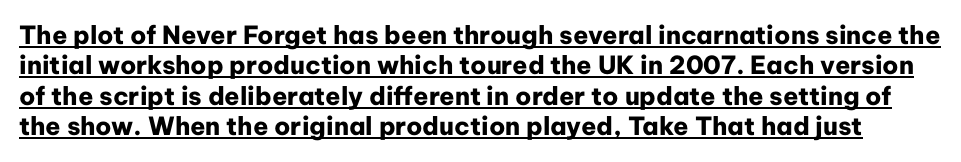
Q: Is the text bold? A: Yes.
Q: Is the text italic (slanted)? A: No, it is upright.
Q: Is the text underlined? A: Yes.
Q: Is the spacing between letters normal or unusually wide? A: Normal.
